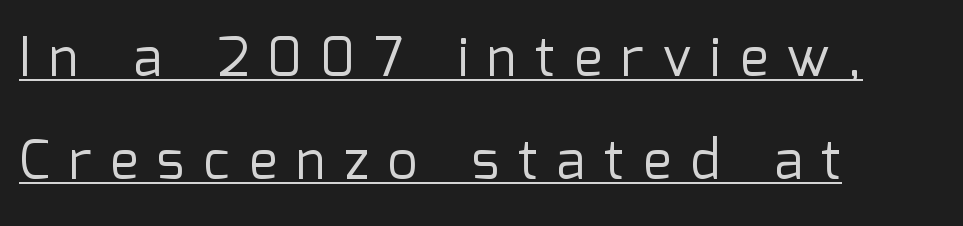
The image shows 53 px regular-weight sans-serif type, upright; set left-aligned, loose line spacing (1.94x), unusually wide letter spacing (+0.36 em), underlined; low stroke contrast and a medium x-height.
